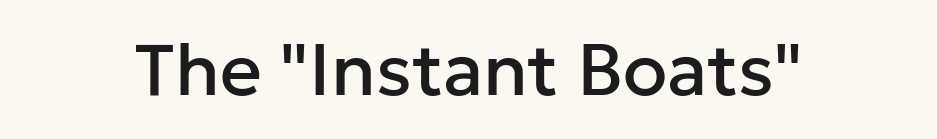
Unlike italic type, these characters show no tilt at all. Unlike a traditional serif, this face leaves its strokes unadorned. Think of a printed novel: that variable character pitch is what you see here. The specimen omits any rule beneath the text block's lines.
